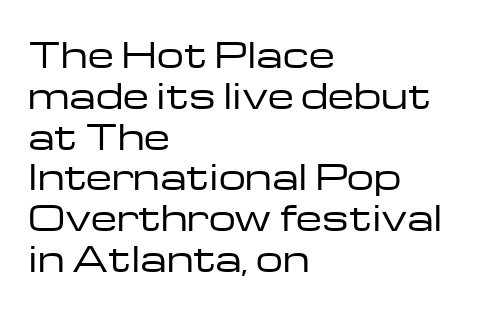
The image shows 34 px regular-weight, wide sans-serif type, upright; set left-aligned, line spacing 1.2x, normal letter spacing, not underlined; low stroke contrast and a medium x-height.
